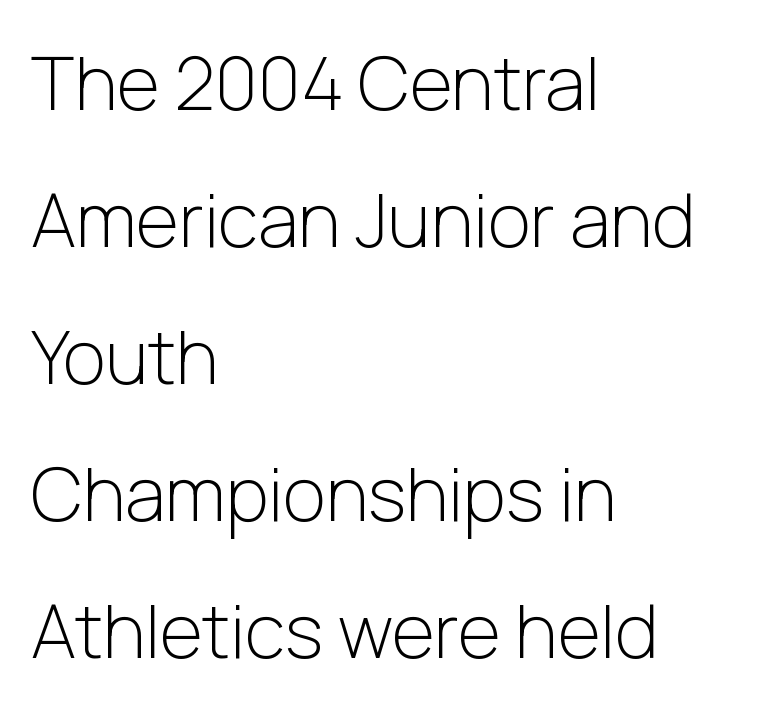
The letters sit at their default tracking, neither squeezed nor spread. Counters stay open thanks to moderate or lighter strokes. The space beneath each line is pristine and unruled. The rendering uses natural spacing where letterforms have individual widths.
